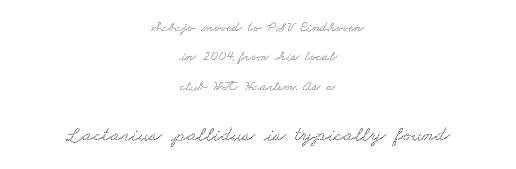
Q: Is the text underlined? A: No.
Q: How is the paragraph aligned? A: Centered.
Q: Is the spacing between letters normal or unusually wide? A: Normal.
Q: Is the spacing between lines tight, normal or loose? A: Loose.
Q: Which block of text is set in a larger size, the first (top) or the second (bottom)? A: The second (bottom) one.
